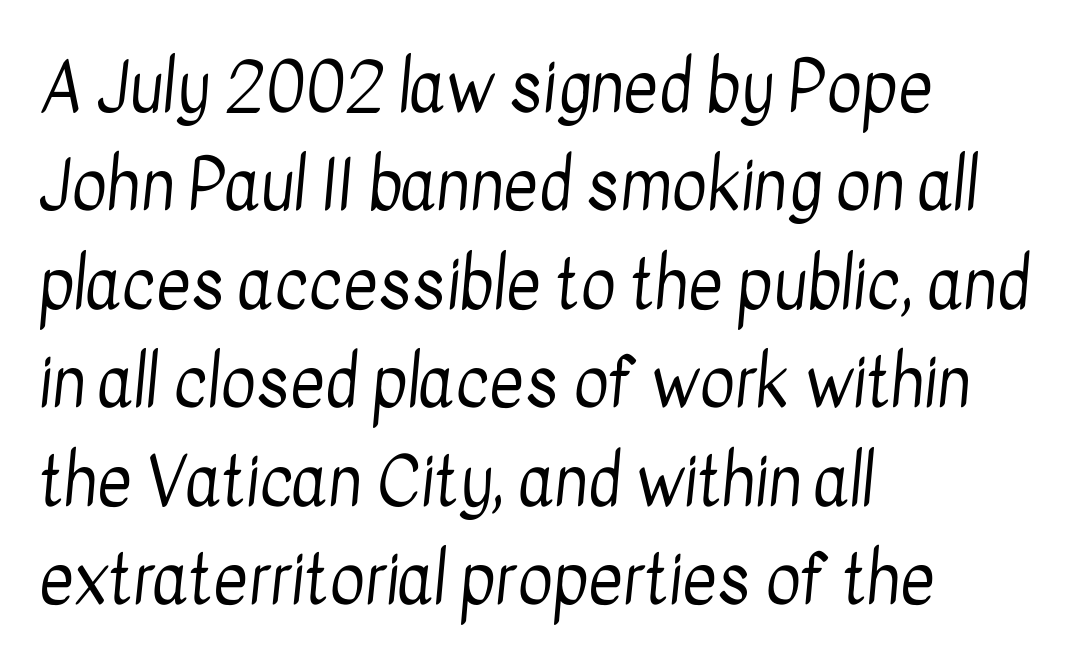
Q: Is the text bold? A: No.
Q: Is the typeface a serif or a sans-serif typeface? A: Sans-serif.
Q: Is the text underlined? A: No.
Q: How is the paragraph aligned? A: Left-aligned.
Q: Is the spacing between letters normal or unusually wide? A: Normal.
Q: Is the spacing between lines tight, normal or loose? A: Normal.
Q: Width (condensed, normal, or wide)? A: Condensed.
Q: Stroke contrast? A: Low.
Q: x-height? A: Medium.
Q: Monospaced? A: No.
